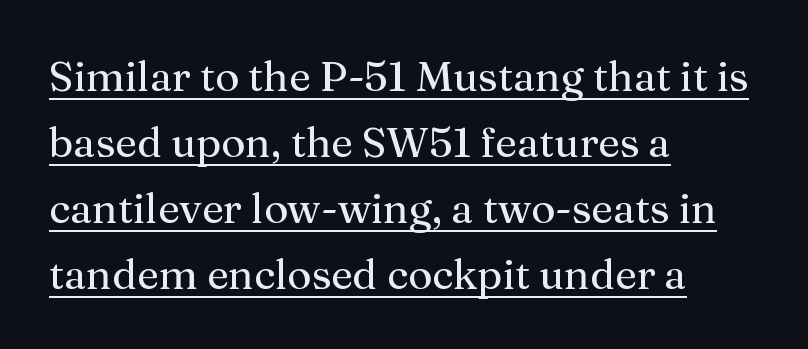
{"serif": "yes", "italic": "no", "bold": "no", "weight": "regular", "width": "normal", "stroke_contrast": "medium", "x_height": "medium", "monospaced": "no", "underline": "yes", "align": "left", "line_spacing": "normal", "line_spacing_ratio": 1.57, "letter_spacing": "normal", "letter_spacing_em": 0.0, "glyph_px": 42}
